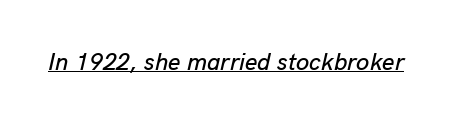
Q: Is the text italic (slanted)? A: Yes, it leans right by about 13 degrees.
Q: Is the text underlined? A: Yes.
Q: Is the spacing between letters normal or unusually wide? A: Normal.
